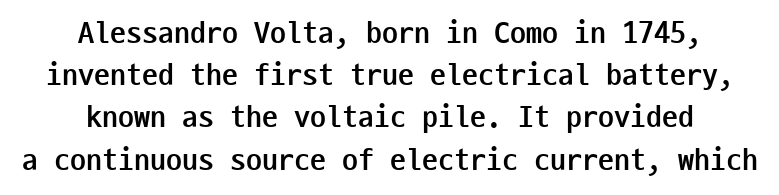
{"serif": "no", "italic": "no", "bold": "yes", "weight": "semibold", "width": "condensed", "stroke_contrast": "low", "x_height": "medium", "monospaced": "yes", "underline": "no", "align": "center", "line_spacing": "normal", "line_spacing_ratio": 1.32, "letter_spacing": "normal", "letter_spacing_em": 0.0, "glyph_px": 32}
